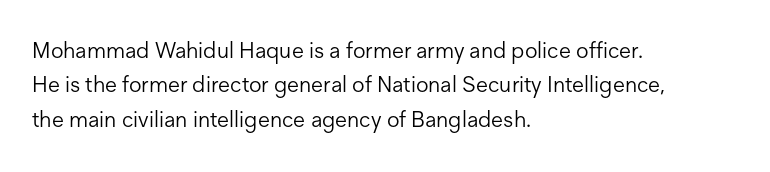
Q: Is the text bold? A: No.
Q: Is the text italic (slanted)? A: No, it is upright.
Q: Is the text underlined? A: No.
Q: How is the paragraph aligned? A: Left-aligned.
Q: Is the spacing between letters normal or unusually wide? A: Normal.
Q: Is the spacing between lines tight, normal or loose? A: Normal.
